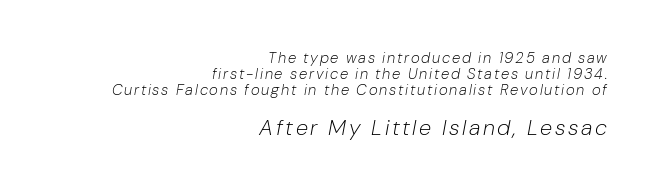
{"italic": "yes", "lean": "right", "slant_degrees": 10, "bold": "no", "underline": "no", "align": "right", "line_spacing": "tight", "line_spacing_ratio": 1.06, "larger_block": "second", "size_ratio": 1.47, "glyph_px": 22}
